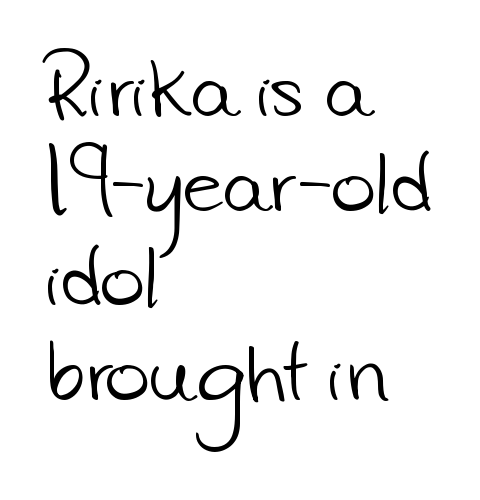
Q: Is the text bold? A: No.
Q: Is the typeface a serif or a sans-serif typeface? A: Sans-serif.
Q: Is the text underlined? A: No.
Q: How is the paragraph aligned? A: Left-aligned.
Q: Is the spacing between letters normal or unusually wide? A: Normal.
Q: Width (condensed, normal, or wide)? A: Normal.
Q: Stroke contrast? A: Low.
Q: x-height? A: Small.
Q: Monospaced? A: No.
